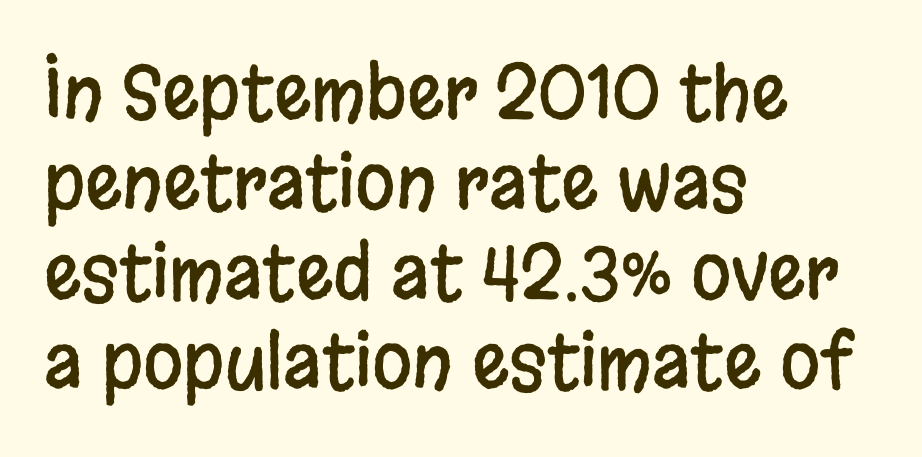
{"serif": "no", "italic": "no", "width": "condensed", "stroke_contrast": "low", "x_height": "large", "monospaced": "no", "underline": "no", "align": "left", "line_spacing_ratio": 1.23, "letter_spacing": "normal", "letter_spacing_em": 0.0, "glyph_px": 73}
